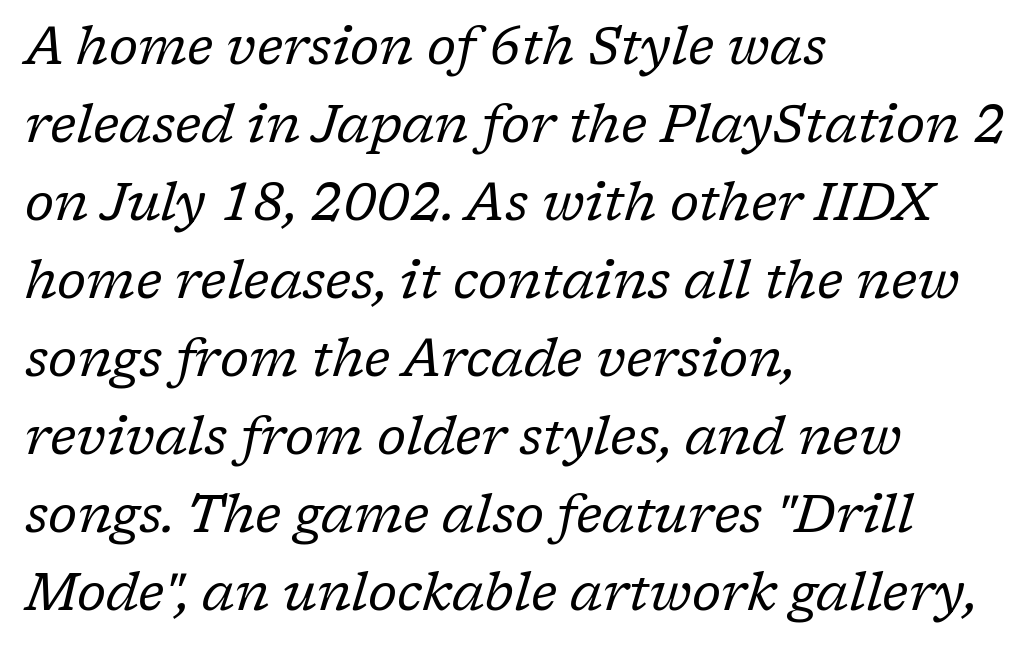
{"serif": "yes", "italic": "yes", "lean": "right", "slant_degrees": 17, "bold": "no", "weight": "regular", "width": "normal", "stroke_contrast": "low", "x_height": "medium", "monospaced": "no", "underline": "no", "align": "left", "line_spacing": "normal", "line_spacing_ratio": 1.5, "letter_spacing": "normal", "letter_spacing_em": 0.0, "glyph_px": 52}
